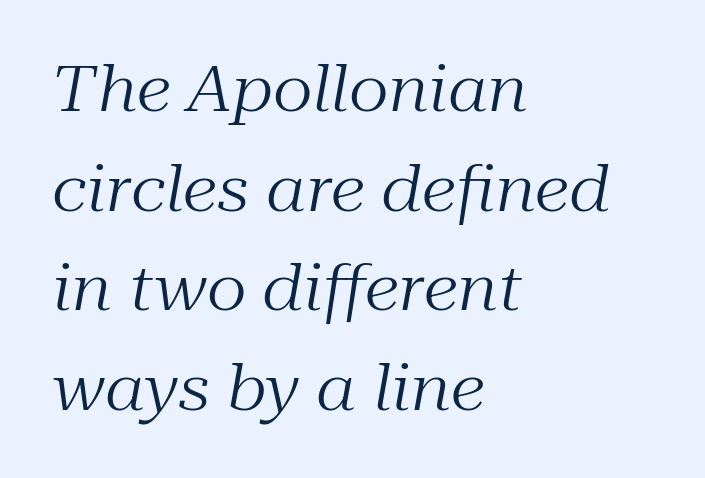
Q: Is the text bold? A: No.
Q: Is the text italic (slanted)? A: Yes, it leans right by about 10 degrees.
Q: Is the typeface a serif or a sans-serif typeface? A: Serif.
Q: Is the text underlined? A: No.
Q: How is the paragraph aligned? A: Left-aligned.
Q: Is the spacing between letters normal or unusually wide? A: Normal.
Q: Is the spacing between lines tight, normal or loose? A: Normal.
Q: Width (condensed, normal, or wide)? A: Normal.
Q: Stroke contrast? A: Medium.
Q: x-height? A: Medium.
Q: Monospaced? A: No.
